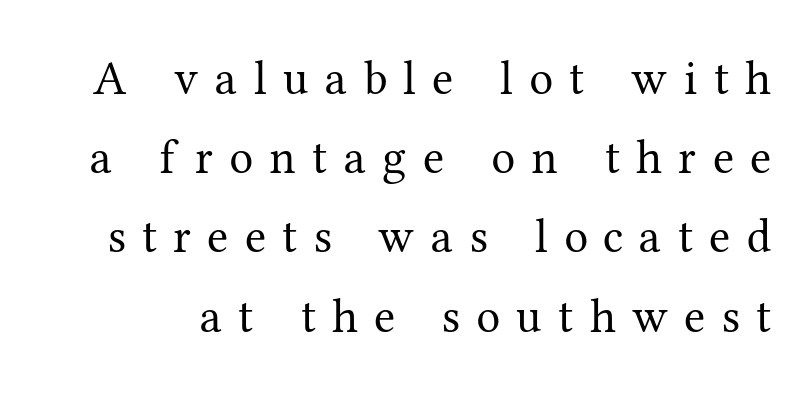
Q: Is the text bold? A: No.
Q: Is the text italic (slanted)? A: No, it is upright.
Q: Is the typeface a serif or a sans-serif typeface? A: Serif.
Q: Is the text underlined? A: No.
Q: Is the spacing between letters normal or unusually wide? A: Unusually wide.
Q: Is the spacing between lines tight, normal or loose? A: Normal.
Q: Width (condensed, normal, or wide)? A: Normal.
Q: Stroke contrast? A: Medium.
Q: x-height? A: Medium.
Q: Monospaced? A: No.
